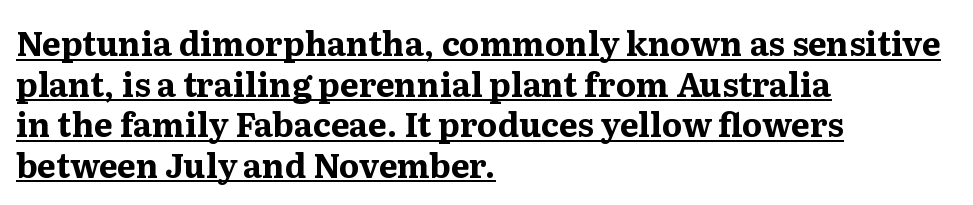
Caption: lettering with a line underneath. Reading down the block, your eye returns to a fixed left position each line. Look at the tracking — it's just the regular setting, nothing added. Vertical strokes here are truly vertical. This sample has the flowing, uneven cadence of proportional lettering. Is this a sans? No — the strokes have serifs.
